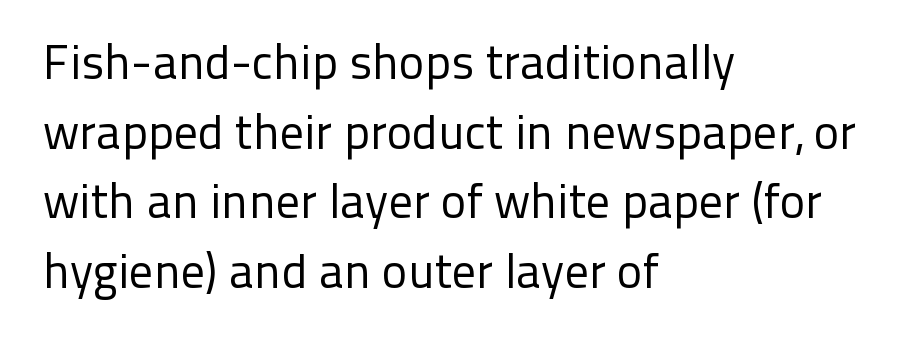
The image shows 48 px regular-weight sans-serif type, upright; set left-aligned, normal line spacing (1.45x), normal letter spacing, not underlined; low stroke contrast and a medium x-height.
